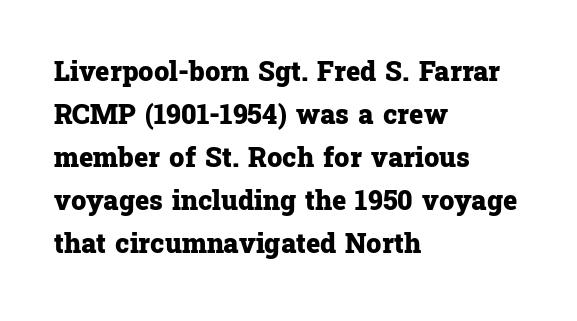
{"italic": "no", "bold": "yes", "underline": "no", "align": "left", "line_spacing": "normal", "line_spacing_ratio": 1.59, "letter_spacing": "normal", "letter_spacing_em": 0.0, "glyph_px": 27}
